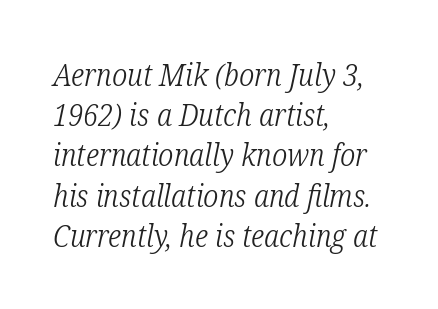
The image shows 30 px light, condensed serif type, italic (leaning right); set left-aligned, normal line spacing (1.34x), normal letter spacing, not underlined; low stroke contrast and a medium x-height.
